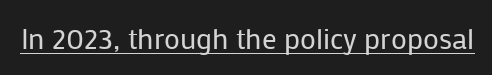
The image shows 29 px regular-weight sans-serif type, upright; set normal letter spacing, underlined; low stroke contrast and a medium x-height.
